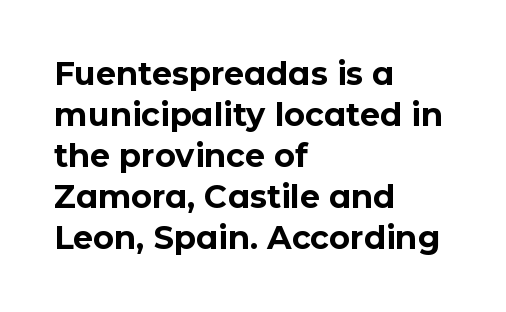
Q: Is the text bold? A: Yes.
Q: Is the text italic (slanted)? A: No, it is upright.
Q: Is the typeface a serif or a sans-serif typeface? A: Sans-serif.
Q: Is the text underlined? A: No.
Q: How is the paragraph aligned? A: Left-aligned.
Q: Is the spacing between letters normal or unusually wide? A: Normal.
Q: Is the spacing between lines tight, normal or loose? A: Normal.
Q: Width (condensed, normal, or wide)? A: Normal.
Q: Stroke contrast? A: Low.
Q: x-height? A: Medium.
Q: Monospaced? A: No.
